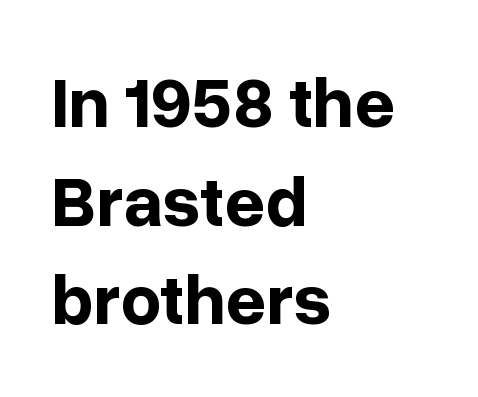
{"serif": "no", "italic": "no", "bold": "yes", "weight": "bold", "width": "normal", "stroke_contrast": "low", "x_height": "medium", "monospaced": "no", "underline": "no", "align": "left", "line_spacing": "normal", "line_spacing_ratio": 1.39, "letter_spacing": "normal", "letter_spacing_em": 0.0, "glyph_px": 71}
